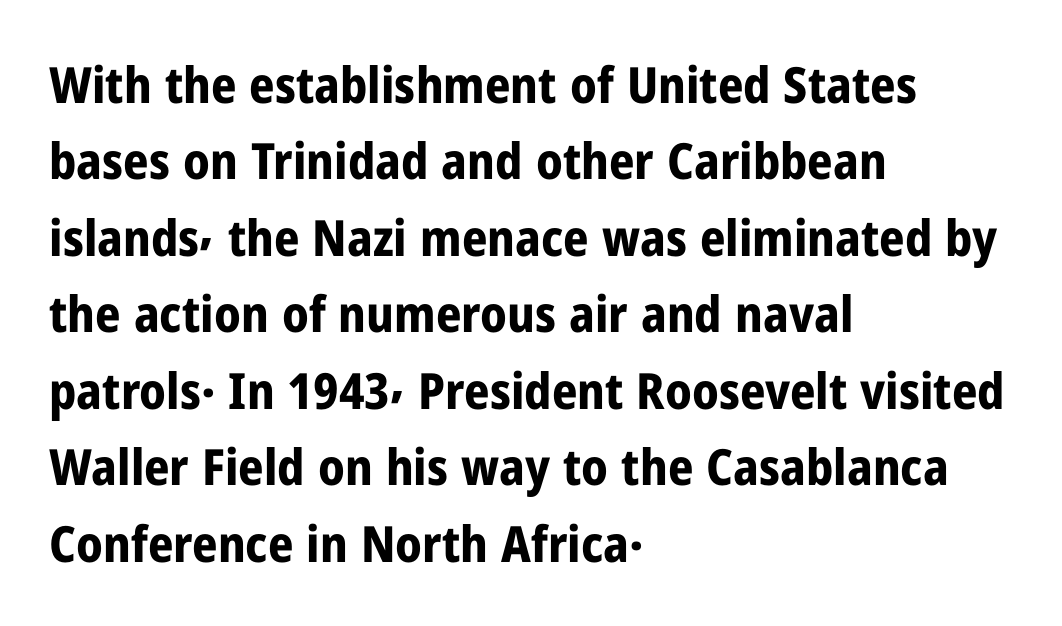
Thick stems and heavy bowls — unmistakably bold. Examine the stroke ends and you'll find no serifs. The face used here is proportionally spaced, like ordinary book or web type. The font's upright variant was chosen for this text. The line-height multiplier appears to be the usual default.
